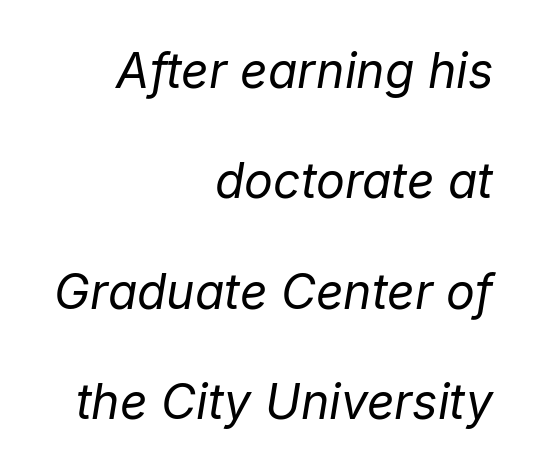
Successive baselines arrive slowly, with a big drop between each. Italic? Definitely — the glyphs are oblique. Line endings align vertically; line beginnings do not. Proportional: the letters do not fall into vertical columns. Honestly, the letter spacing is just normal — you wouldn't notice it. Check under the words: just untouched page.
